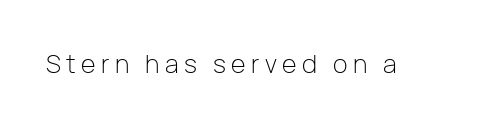
The image shows 25 px text type, upright; set unusually wide letter spacing (+0.22 em), not underlined.
